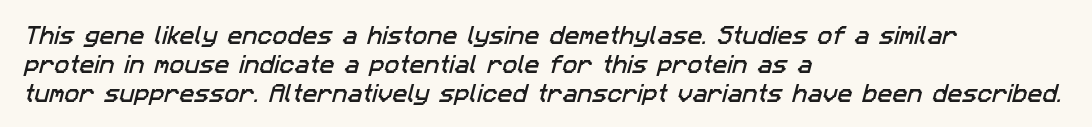
Each new line begins a customary step beneath the previous one. Compared with a centered layout, this one pins lines to the left instead. The face used here is rendered with its standard letterfit. A bare baseline throughout the passage.
